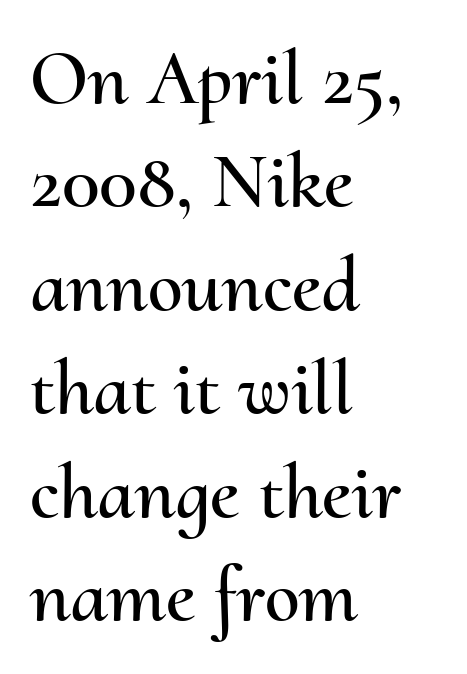
Caption: standard tracking, unaltered. Reading down the column, the eye jumps a familiar distance to each next line. Vertical strokes here are truly vertical. Lines of text with bare space underneath.
